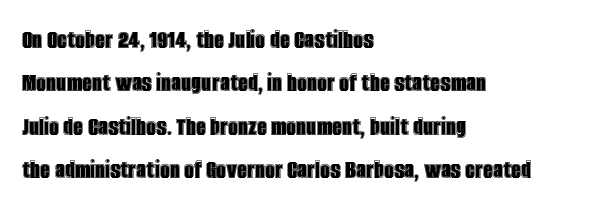
Q: Is the text italic (slanted)? A: No, it is upright.
Q: Is the text underlined? A: No.
Q: How is the paragraph aligned? A: Left-aligned.
Q: Is the spacing between letters normal or unusually wide? A: Normal.
Q: Is the spacing between lines tight, normal or loose? A: Normal.
Q: Width (condensed, normal, or wide)? A: Condensed.
Q: x-height? A: Large.
Q: Monospaced? A: No.
